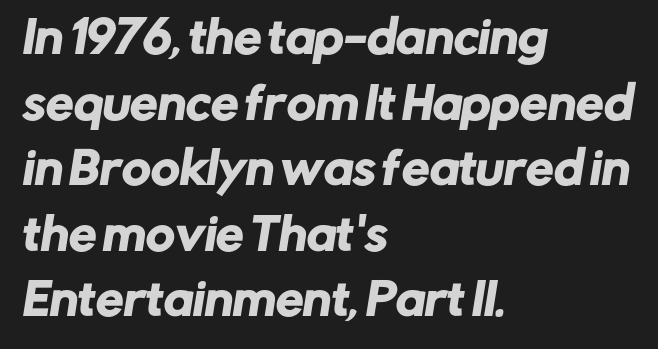
Q: Is the typeface a serif or a sans-serif typeface? A: Sans-serif.
Q: Is the text underlined? A: No.
Q: How is the paragraph aligned? A: Left-aligned.
Q: Is the spacing between letters normal or unusually wide? A: Normal.
Q: Is the spacing between lines tight, normal or loose? A: Normal.
Q: Width (condensed, normal, or wide)? A: Normal.
Q: Stroke contrast? A: Low.
Q: x-height? A: Medium.
Q: Monospaced? A: No.
